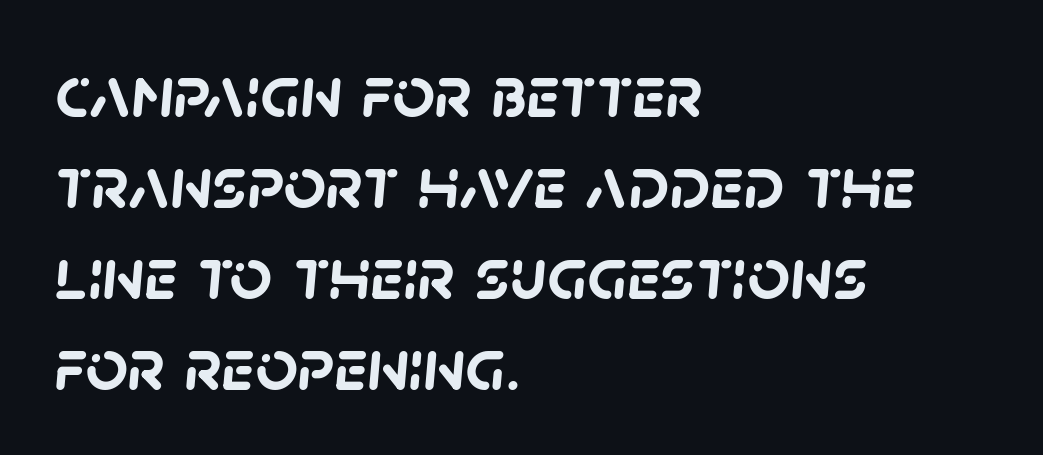
Q: Is the text bold? A: Yes.
Q: Is the typeface a serif or a sans-serif typeface? A: Sans-serif.
Q: Is the text underlined? A: No.
Q: How is the paragraph aligned? A: Left-aligned.
Q: Is the spacing between letters normal or unusually wide? A: Normal.
Q: Width (condensed, normal, or wide)? A: Normal.
Q: Stroke contrast? A: Low.
Q: x-height? A: Large.
Q: Monospaced? A: No.
